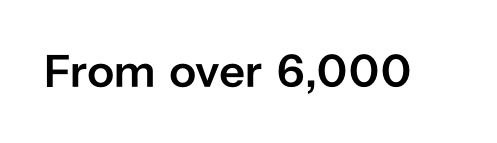
The image shows 46 px semibold sans-serif type, upright; set normal letter spacing, not underlined; low stroke contrast and a medium x-height.
